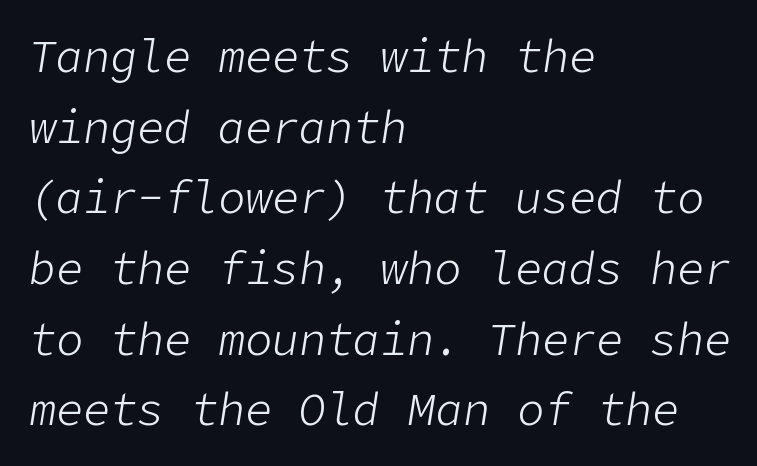
The image shows 45 px light type, italic (leaning right); set left-aligned, normal line spacing (1.57x), normal letter spacing, not underlined; low stroke contrast and a medium x-height.
